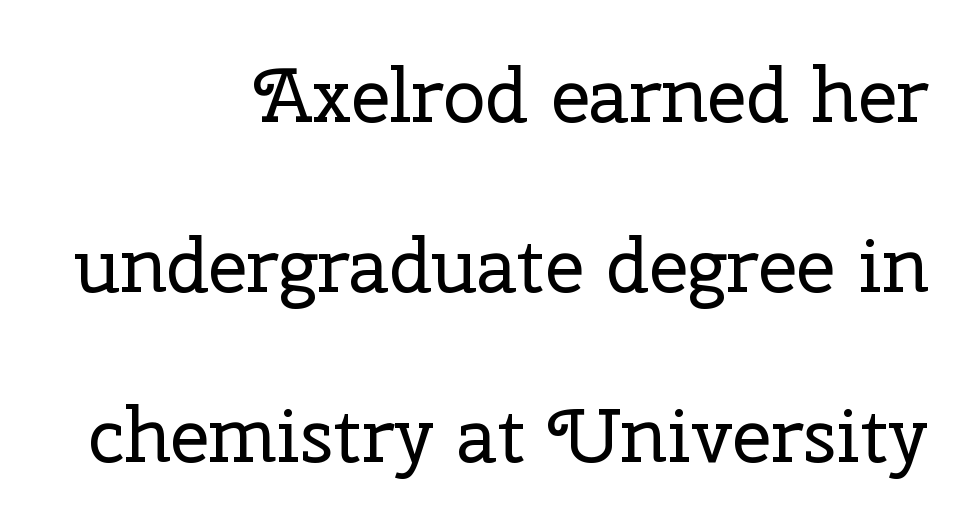
Glyph-to-glyph distance matches everyday printed text. This sample is right-justified, so line beginnings fall wherever the words allow. Is there much room between lines? Yes — plenty of vertical air separates them. A light-to-regular cut is what we see here. Unlike italic type, these characters show no tilt at all. Each letter keeps its own natural width here, so spacing adapts to shape.
